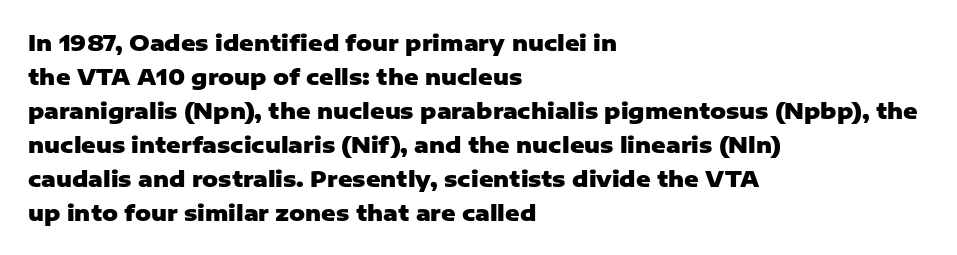
Underline: absent. Default kerning and tracking; the words read as compact shapes. Successive baselines arrive at the customary interval. You can tell it's not italic because the verticals are truly vertical. One-word summary of the alignment: left. These lines carry a lot of weight — the face is fully bold.
